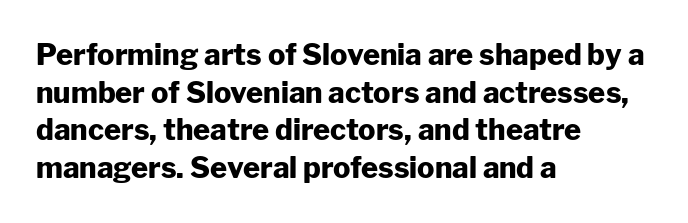
{"serif": "no", "italic": "no", "bold": "yes", "weight": "heavy", "width": "normal", "stroke_contrast": "low", "x_height": "medium", "monospaced": "no", "underline": "no", "align": "left", "line_spacing": "normal", "line_spacing_ratio": 1.3, "letter_spacing": "normal", "letter_spacing_em": 0.0, "glyph_px": 29}
